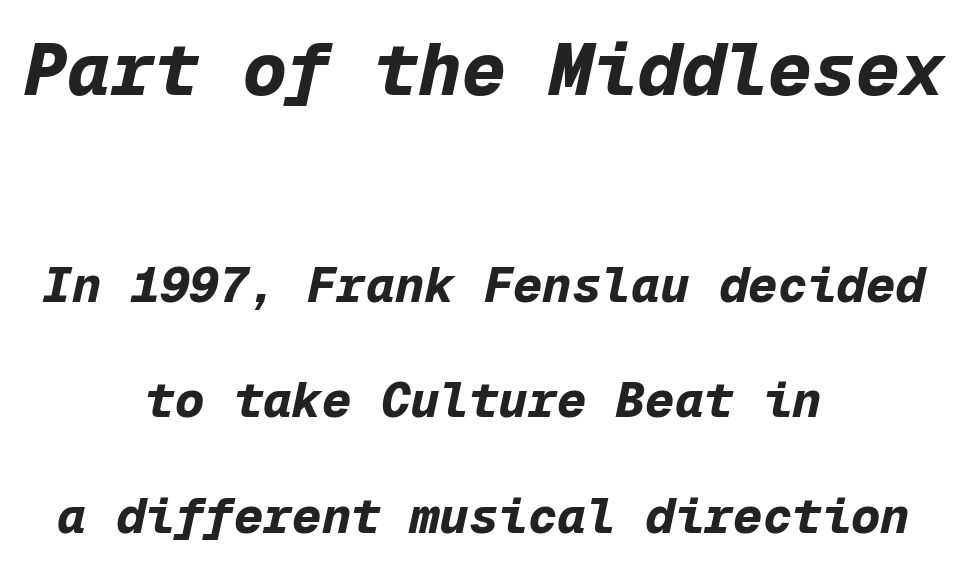
{"italic": "yes", "lean": "right", "slant_degrees": 12, "bold": "yes", "weight": "bold", "width": "normal", "stroke_contrast": "low", "x_height": "medium", "monospaced": "yes", "underline": "no", "align": "center", "line_spacing": "loose", "line_spacing_ratio": 2.36, "letter_spacing": "normal", "letter_spacing_em": 0.0, "larger_block": "first", "size_ratio": 1.49, "glyph_px": 73}
